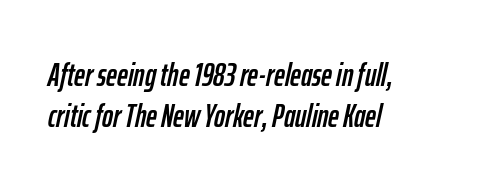
Q: Is the text italic (slanted)? A: Yes, it leans right by about 12 degrees.
Q: Is the text underlined? A: No.
Q: How is the paragraph aligned? A: Left-aligned.
Q: Is the spacing between letters normal or unusually wide? A: Normal.
Q: Width (condensed, normal, or wide)? A: Condensed.
Q: Stroke contrast? A: Low.
Q: x-height? A: Medium.
Q: Monospaced? A: No.
